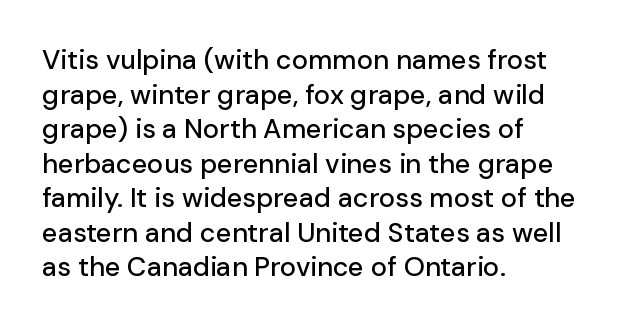
{"italic": "no", "underline": "no", "align": "left", "line_spacing": "normal", "line_spacing_ratio": 1.28, "letter_spacing": "normal", "letter_spacing_em": 0.0, "glyph_px": 27}
